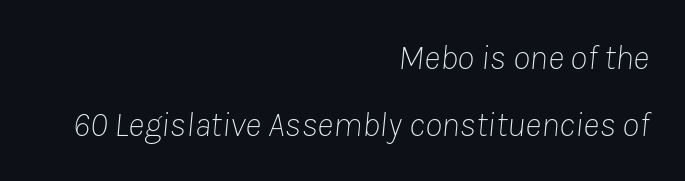
{"italic": "yes", "lean": "right", "slant_degrees": 8, "bold": "no", "weight": "thin", "width": "normal", "stroke_contrast": "low", "x_height": "medium", "monospaced": "no", "underline": "no", "align": "right", "line_spacing": "loose", "line_spacing_ratio": 1.91, "letter_spacing": "normal", "letter_spacing_em": 0.0, "glyph_px": 35}
